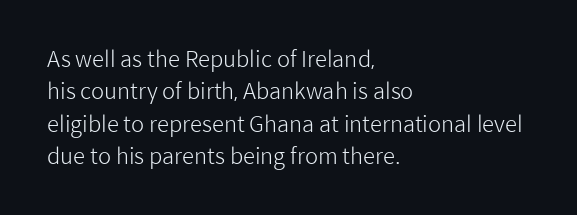
Does extra space separate the letters? No, they use regular spacing. Compared with a typical body face, this is equally light or lighter still. Casual observation: everything's shoved over to the left. This sample keeps an unexceptional amount of space between lines.
